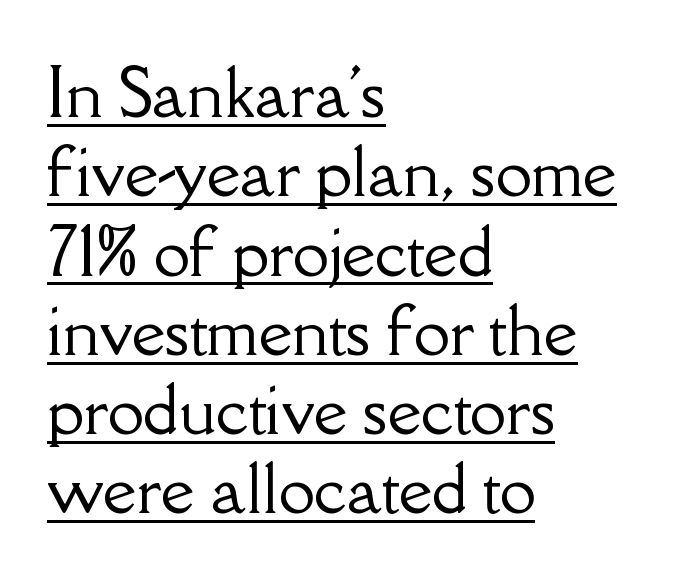
What kind of face is this? One with serifs. Ordinary non-slanted type is in use. Look at the tracking — it's just the regular setting, nothing added. The glyphs are accompanied by a horizontal stroke just below them.
